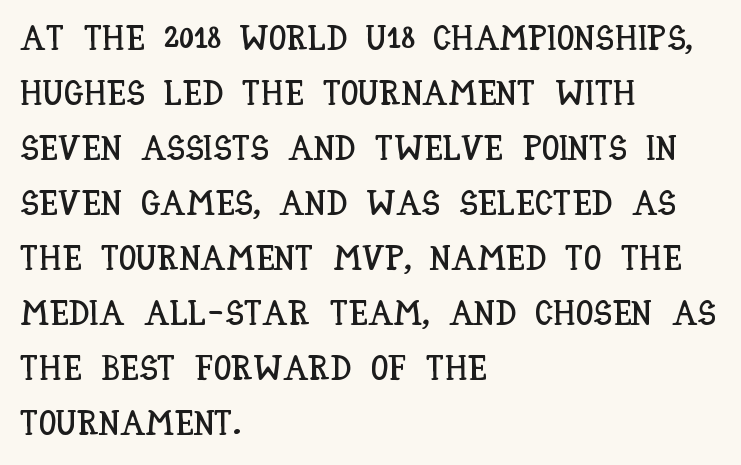
{"italic": "no", "width": "condensed", "stroke_contrast": "low", "x_height": "large", "monospaced": "no", "underline": "no", "align": "left", "line_spacing": "normal", "line_spacing_ratio": 1.57, "letter_spacing": "normal", "letter_spacing_em": 0.0, "glyph_px": 35}
